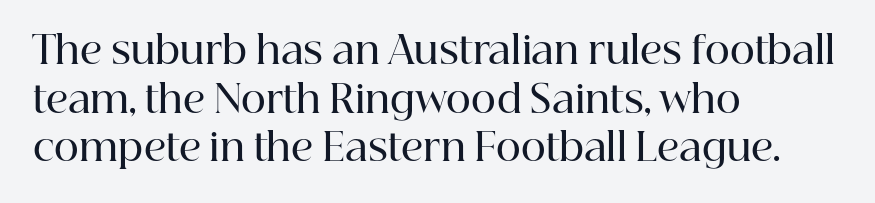
Q: Is the text bold? A: Semi-bold.
Q: Is the text italic (slanted)? A: No, it is upright.
Q: Is the typeface a serif or a sans-serif typeface? A: Serif.
Q: Is the text underlined? A: No.
Q: How is the paragraph aligned? A: Left-aligned.
Q: Is the spacing between letters normal or unusually wide? A: Normal.
Q: Is the spacing between lines tight, normal or loose? A: Normal.
Q: Width (condensed, normal, or wide)? A: Normal.
Q: Stroke contrast? A: High.
Q: x-height? A: Medium.
Q: Monospaced? A: No.
